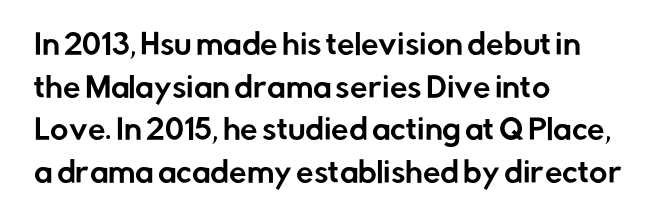
{"serif": "no", "italic": "no", "width": "normal", "stroke_contrast": "low", "x_height": "medium", "monospaced": "no", "underline": "no", "align": "left", "line_spacing": "normal", "line_spacing_ratio": 1.52, "letter_spacing": "normal", "letter_spacing_em": 0.0, "glyph_px": 28}
